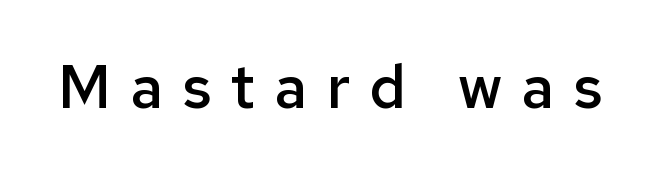
The image shows 60 px semibold sans-serif type, upright; set unusually wide letter spacing (+0.32 em), not underlined; low stroke contrast and a medium x-height.
